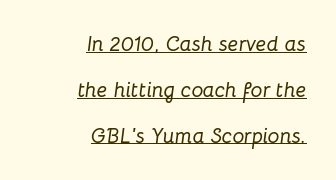
{"italic": "yes", "lean": "right", "slant_degrees": 8, "underline": "yes", "align": "right", "line_spacing": "loose", "line_spacing_ratio": 2.18, "letter_spacing": "normal", "letter_spacing_em": 0.0, "glyph_px": 21}
